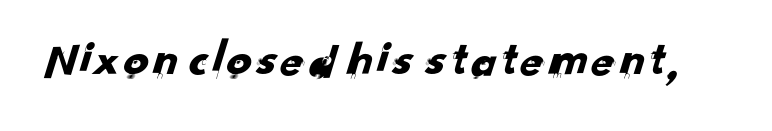
{"serif": "no", "width": "normal", "stroke_contrast": "low", "x_height": "small", "monospaced": "no", "underline": "no", "letter_spacing": "normal", "letter_spacing_em": 0.0, "glyph_px": 50}
